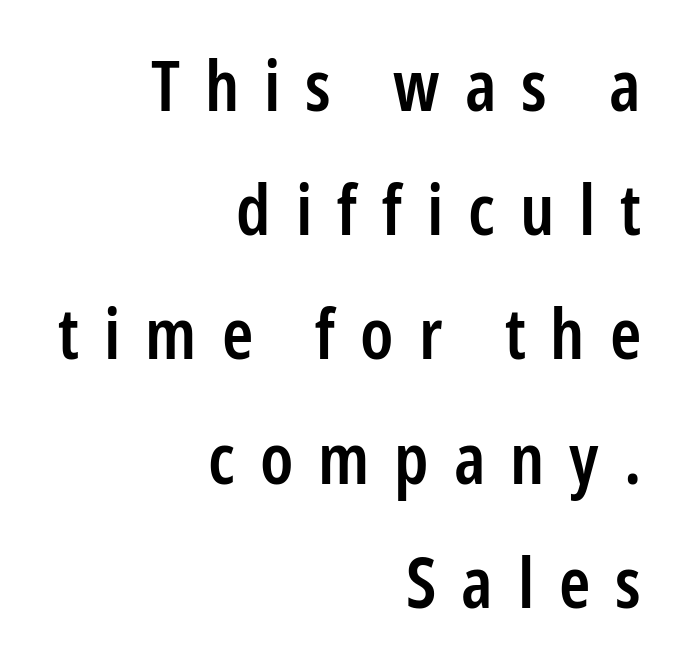
{"serif": "no", "italic": "no", "bold": "semi", "weight": "semibold", "width": "condensed", "stroke_contrast": "low", "x_height": "medium", "monospaced": "no", "underline": "no", "align": "right", "line_spacing_ratio": 1.75, "letter_spacing": "wide", "letter_spacing_em": 0.35, "glyph_px": 71}
